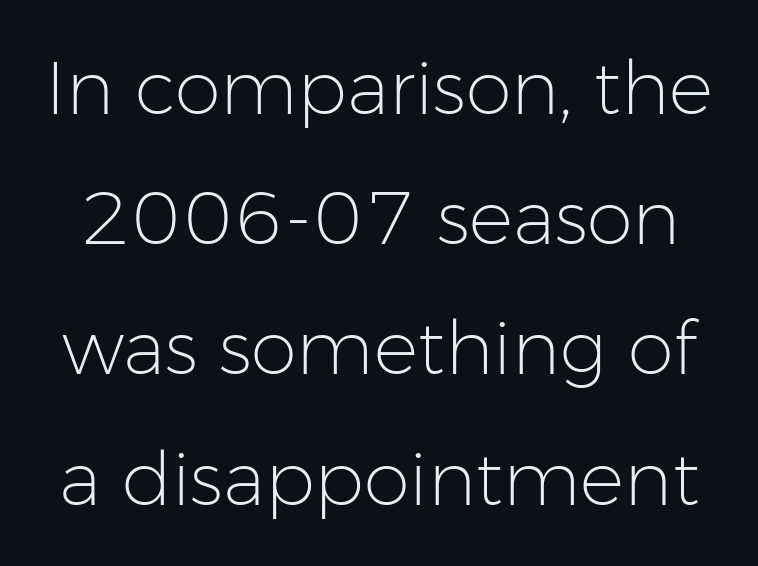
{"serif": "no", "italic": "no", "bold": "no", "weight": "light", "width": "normal", "stroke_contrast": "low", "x_height": "medium", "monospaced": "no", "underline": "no", "line_spacing_ratio": 1.76, "letter_spacing": "normal", "letter_spacing_em": 0.0, "glyph_px": 74}
